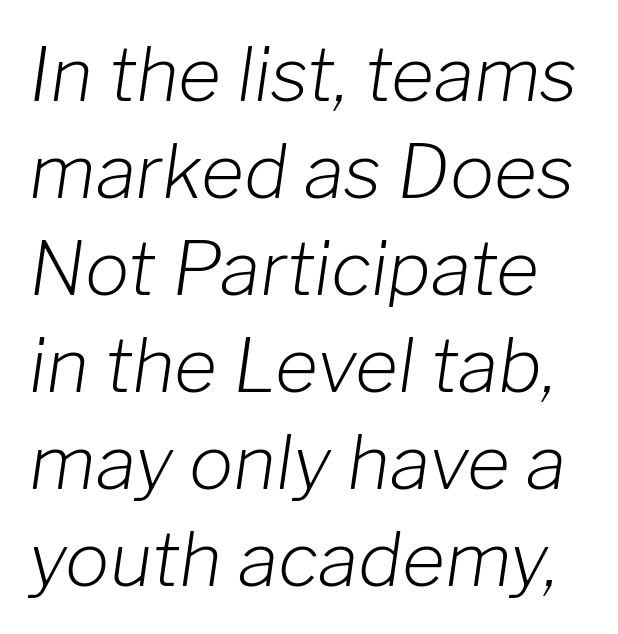
Q: Is the text bold? A: No.
Q: Is the text italic (slanted)? A: Yes, it leans right by about 8 degrees.
Q: Is the text underlined? A: No.
Q: Is the spacing between letters normal or unusually wide? A: Normal.
Q: Is the spacing between lines tight, normal or loose? A: Normal.
Q: Width (condensed, normal, or wide)? A: Normal.
Q: Stroke contrast? A: Low.
Q: x-height? A: Medium.
Q: Monospaced? A: No.
